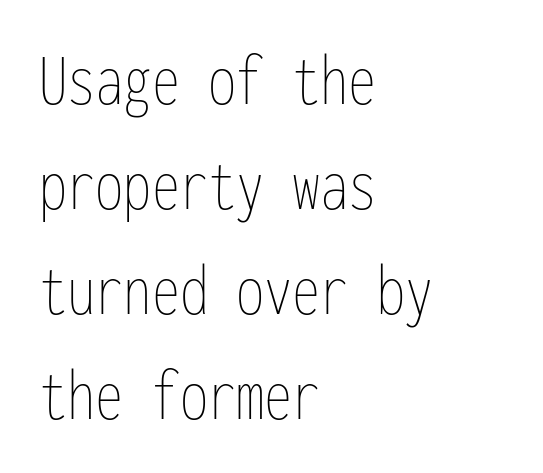
The typesetting does not lean heavy: it is not bold. Is this a fixed-width face? Yes — each glyph sits in an identical cell. Nobody drew a line under any word here. Tracking value appears to be zero — textbook default spacing. Upright lettering throughout. Students, observe: this is what conventionally led text looks like.
